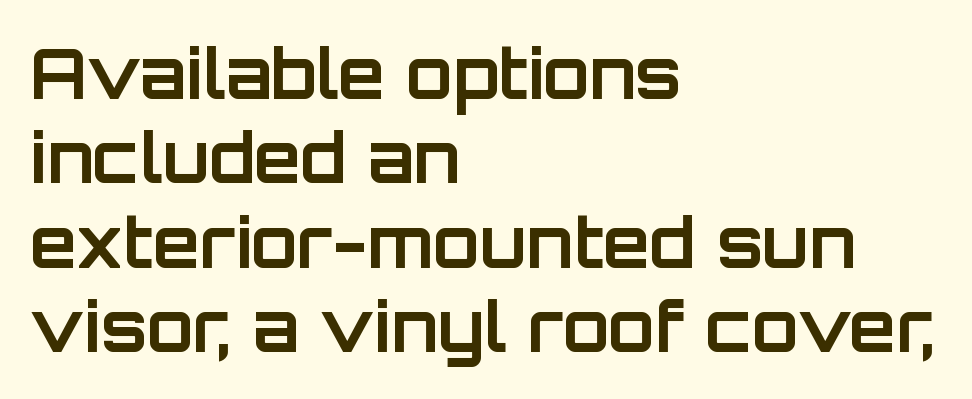
{"serif": "no", "italic": "no", "bold": "yes", "weight": "bold", "width": "normal", "stroke_contrast": "low", "x_height": "large", "monospaced": "no", "underline": "no", "align": "left", "line_spacing_ratio": 1.24, "letter_spacing": "normal", "letter_spacing_em": 0.0, "glyph_px": 68}
